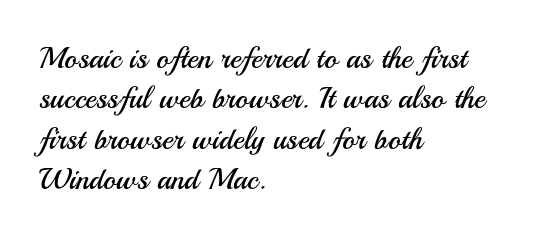
Evenly set lines give the paragraph a standard silhouette. Looks like regular typesetting: each glyph gets only the width it needs. The lines in this sample share a left origin and differ only in where they stop.
